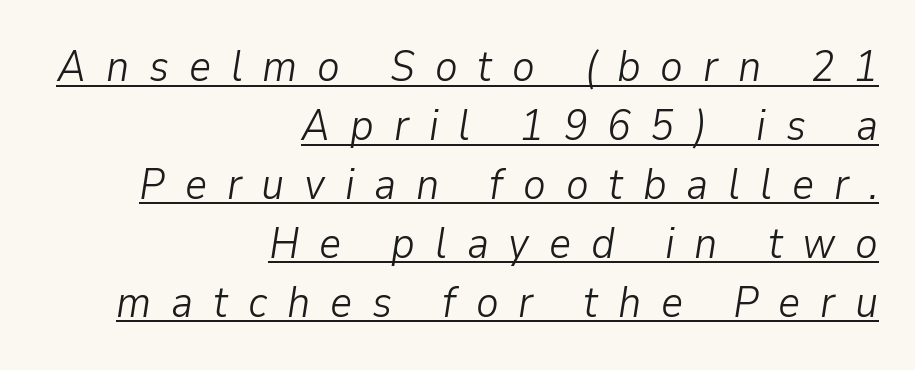
Q: Is the text bold? A: No.
Q: Is the text italic (slanted)? A: Yes, it leans right by about 9 degrees.
Q: Is the text underlined? A: Yes.
Q: How is the paragraph aligned? A: Right-aligned.
Q: Is the spacing between letters normal or unusually wide? A: Unusually wide.
Q: Is the spacing between lines tight, normal or loose? A: Normal.
Q: Width (condensed, normal, or wide)? A: Normal.
Q: Stroke contrast? A: Low.
Q: x-height? A: Medium.
Q: Monospaced? A: No.
